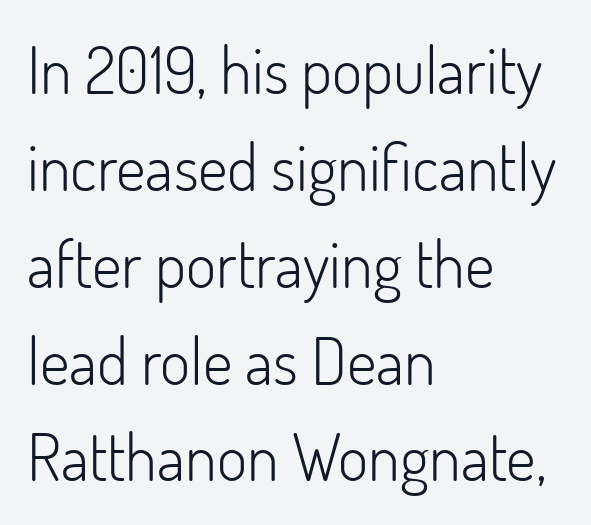
The image shows 65 px light sans-serif type, upright; set left-aligned, normal line spacing (1.49x), normal letter spacing, not underlined; low stroke contrast and a small x-height.
